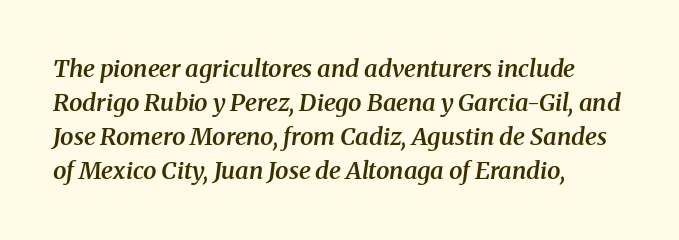
Q: Is the text bold? A: Semi-bold.
Q: Is the text italic (slanted)? A: Yes, it leans right by about 8 degrees.
Q: Is the text underlined? A: No.
Q: How is the paragraph aligned? A: Left-aligned.
Q: Is the spacing between letters normal or unusually wide? A: Normal.
Q: Is the spacing between lines tight, normal or loose? A: Normal.
